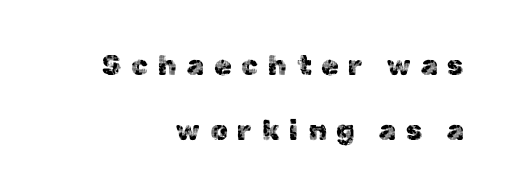
The image shows 28 px sans-serif type, upright; set right-aligned, loose line spacing (2.32x), unusually wide letter spacing (+0.34 em), not underlined; a medium x-height.
